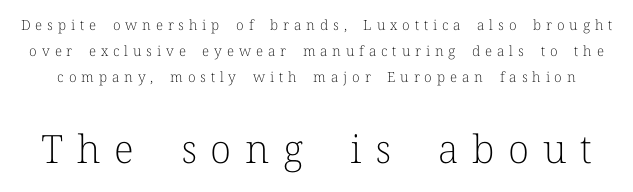
The image shows 39 px light serif type, upright; set line spacing 1.84x, unusually wide letter spacing (+0.35 em), not underlined; the second (bottom) block is 2.79x larger; low stroke contrast and a medium x-height.
